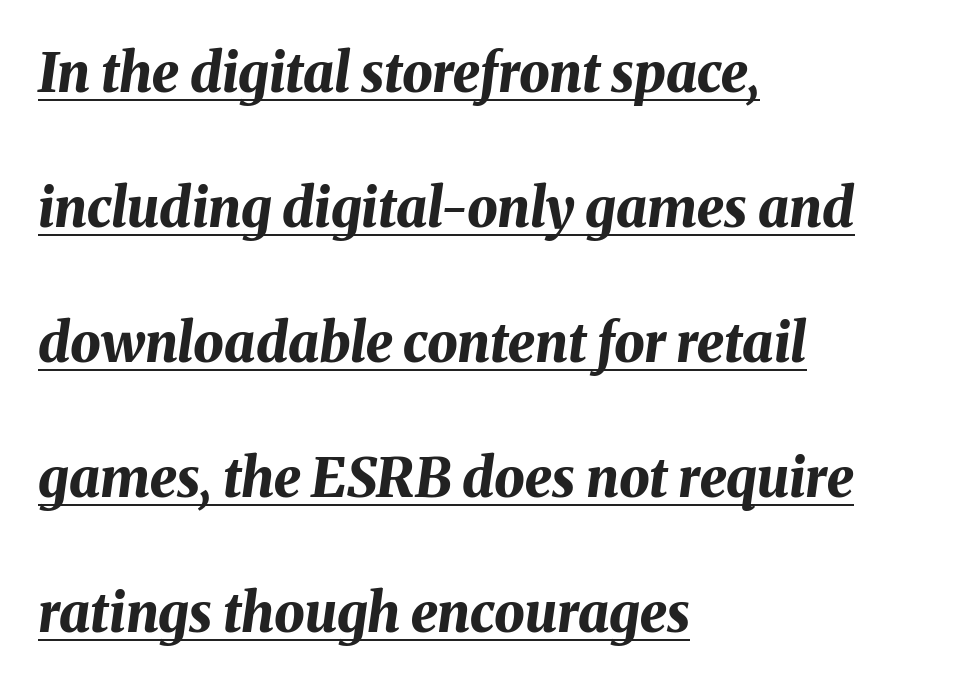
Q: Is the text bold? A: Yes.
Q: Is the text italic (slanted)? A: Yes, it leans right by about 8 degrees.
Q: Is the text underlined? A: Yes.
Q: How is the paragraph aligned? A: Left-aligned.
Q: Is the spacing between letters normal or unusually wide? A: Normal.
Q: Is the spacing between lines tight, normal or loose? A: Loose.
Q: Width (condensed, normal, or wide)? A: Normal.
Q: Stroke contrast? A: Medium.
Q: x-height? A: Medium.
Q: Monospaced? A: No.
